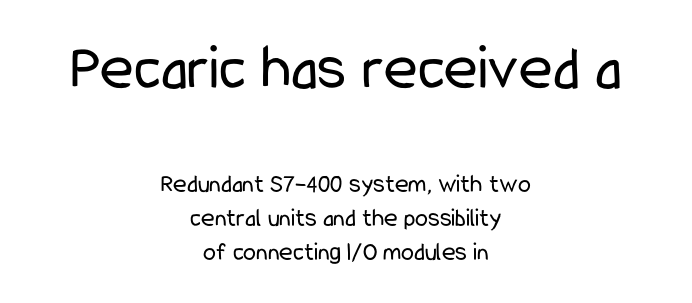
Size hierarchy here favors the leading block over the trailing one. Clear beneath every line of the passage. You could not count columns in this text — the font is proportionally spaced. Nothing sits at the stroke ends, so this counts as sans-serif.
